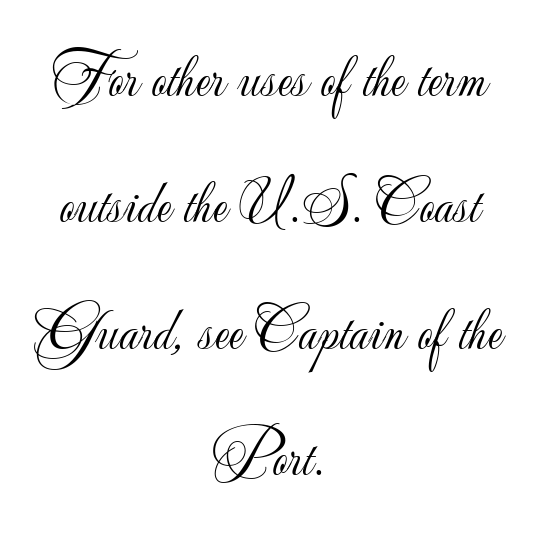
Each row of text sits above clean, open space. Horizontal bands of white between lines are thick stripes. Each letter keeps its own natural width here, so spacing adapts to shape.
